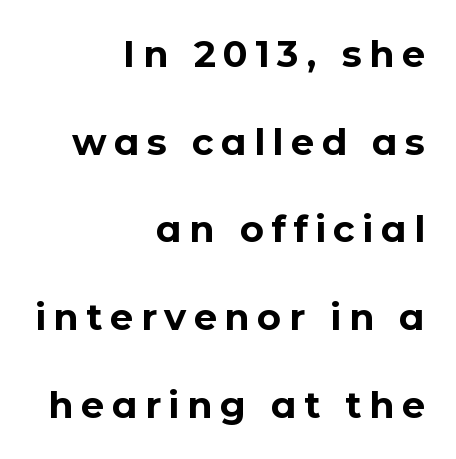
You could not count columns in this text — the font is proportionally spaced. Words float on clear page, feet unadorned. Glyph-to-glyph distance is far greater than everyday printed text. To sum up the face: it is a sans, with no serifs.
